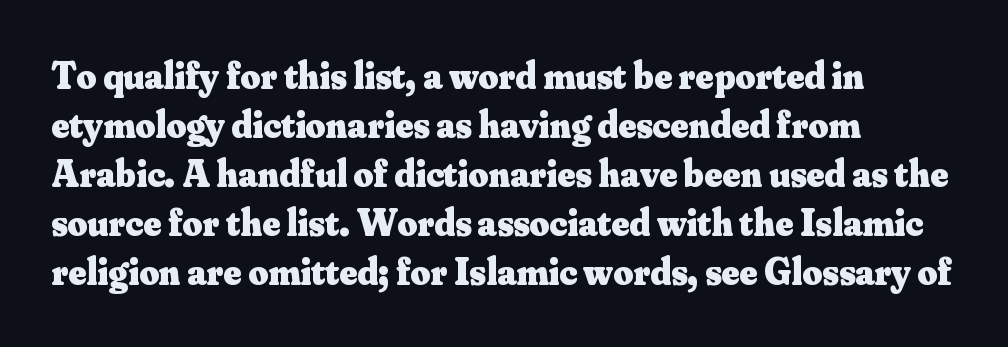
Q: Is the text bold? A: Yes.
Q: Is the text italic (slanted)? A: No, it is upright.
Q: Is the typeface a serif or a sans-serif typeface? A: Serif.
Q: Is the text underlined? A: No.
Q: How is the paragraph aligned? A: Left-aligned.
Q: Is the spacing between letters normal or unusually wide? A: Normal.
Q: Is the spacing between lines tight, normal or loose? A: Normal.
Q: Width (condensed, normal, or wide)? A: Normal.
Q: Stroke contrast? A: Medium.
Q: x-height? A: Small.
Q: Monospaced? A: No.
